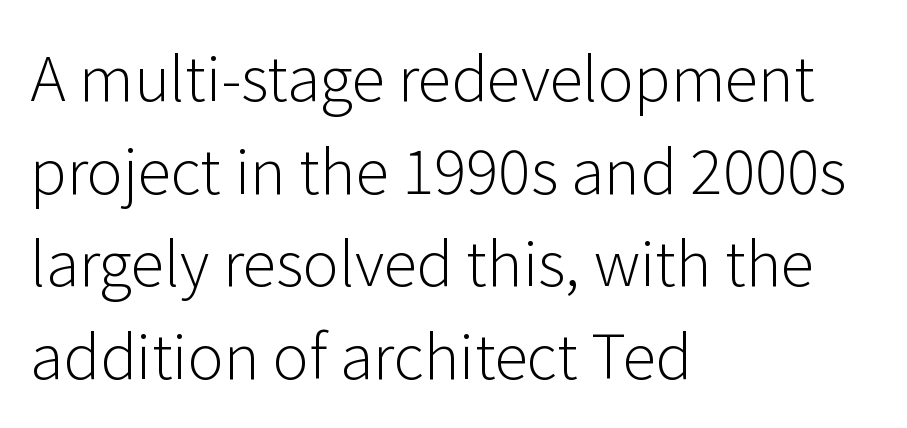
Regarding leading, the lines here are spaced in the standard way. Words appear dense and cohesive because spacing is normal. Note: no serifs on the glyphs. Posture: straight, roman, zero tilt.
